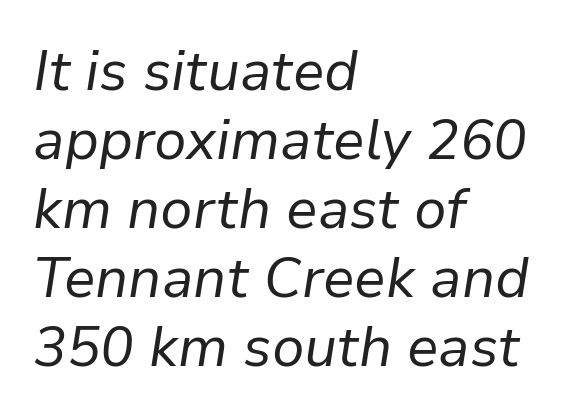
{"italic": "yes", "lean": "right", "slant_degrees": 9, "bold": "no", "weight": "regular", "width": "normal", "stroke_contrast": "low", "x_height": "medium", "monospaced": "no", "underline": "no", "align": "left", "line_spacing_ratio": 1.23, "letter_spacing": "normal", "letter_spacing_em": 0.0, "glyph_px": 56}
